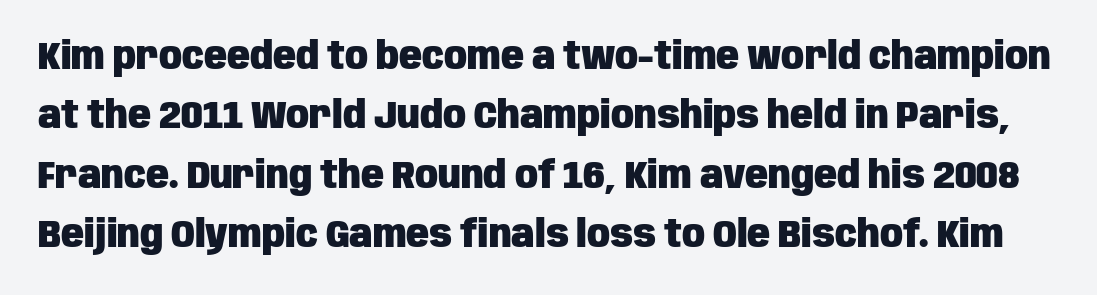
Q: Is the text bold? A: Yes.
Q: Is the text italic (slanted)? A: No, it is upright.
Q: Is the typeface a serif or a sans-serif typeface? A: Sans-serif.
Q: Is the text underlined? A: No.
Q: Is the spacing between letters normal or unusually wide? A: Normal.
Q: Is the spacing between lines tight, normal or loose? A: Normal.
Q: Width (condensed, normal, or wide)? A: Condensed.
Q: Stroke contrast? A: Low.
Q: x-height? A: Large.
Q: Monospaced? A: No.
